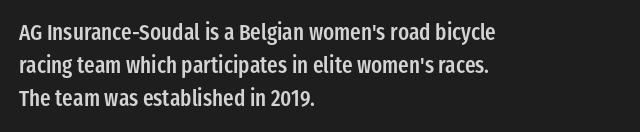
The words here are not underlined. Each new line begins a customary step beneath the previous one. These lines were composed using upright roman letters. In CSS terms this would be text-align: left. Compared with typical body copy, the letter spacing here is the same. This is the in-between weight designers call semibold or demi.
